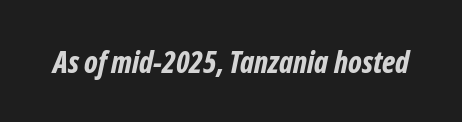
Q: Is the text bold? A: Yes.
Q: Is the text italic (slanted)? A: Yes, it leans right by about 12 degrees.
Q: Is the text underlined? A: No.
Q: Is the spacing between letters normal or unusually wide? A: Normal.
Q: Width (condensed, normal, or wide)? A: Condensed.
Q: Stroke contrast? A: Low.
Q: x-height? A: Medium.
Q: Monospaced? A: No.
